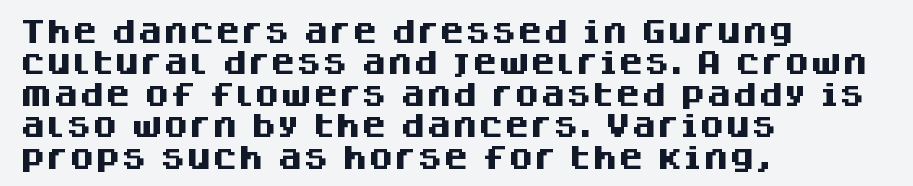
Q: Is the text bold? A: Yes.
Q: Is the text italic (slanted)? A: No, it is upright.
Q: Is the text underlined? A: No.
Q: How is the paragraph aligned? A: Left-aligned.
Q: Is the spacing between letters normal or unusually wide? A: Normal.
